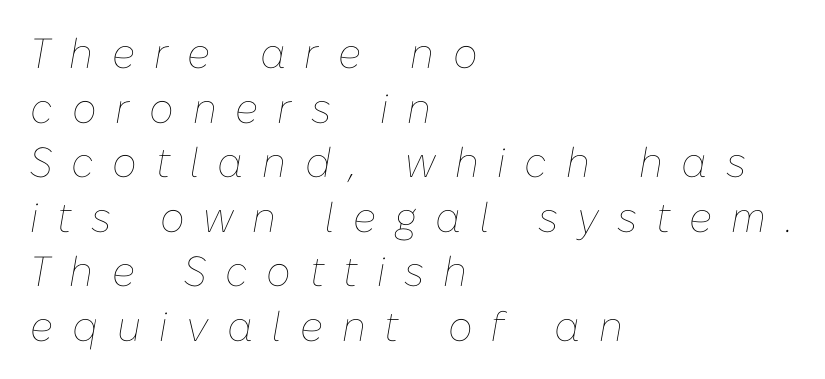
A typesetter would call this proportional, since set widths differ per character. The strip under each line holds only bare page. This sample uses an oblique cut, with every glyph tilted off the vertical. Each new line begins a customary step beneath the previous one.
